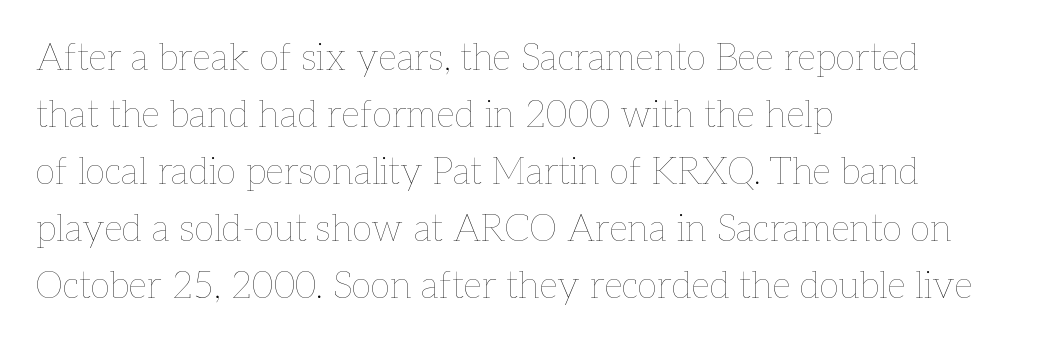
This block has exactly the height ordinary leading produces. The face used here is proportionally spaced, like ordinary book or web type. The gap between lines stays unmarked. You could call the tracking neutral — neither tight nor loose. One-word summary of the alignment: left.
